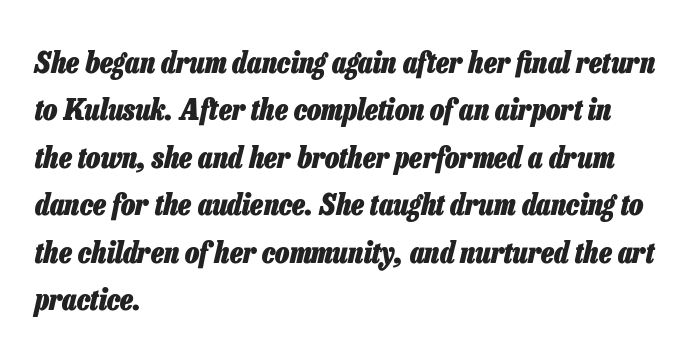
How would I describe the line gaps? Plain and ordinary. The lines are quadded left. What stands out about the letter spacing? Nothing — it is the standard amount. Italic: yes, the glyphs are oblique. This rendering features lettering with no underline. On the weight axis this lands at bold, roughly 700.
